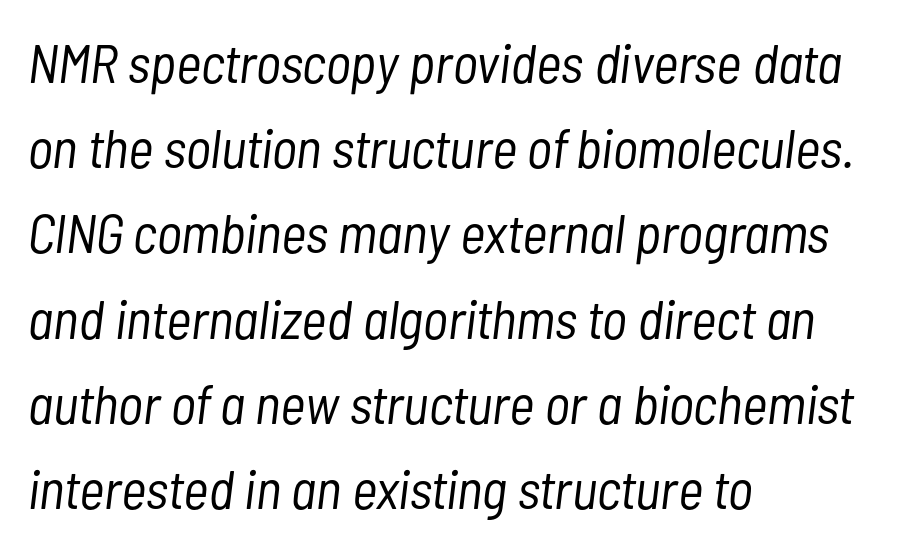
Q: Is the text bold? A: No.
Q: Is the text italic (slanted)? A: Yes, it leans right by about 7 degrees.
Q: Is the text underlined? A: No.
Q: How is the paragraph aligned? A: Left-aligned.
Q: Is the spacing between letters normal or unusually wide? A: Normal.
Q: Is the spacing between lines tight, normal or loose? A: Normal.
Q: Width (condensed, normal, or wide)? A: Condensed.
Q: Stroke contrast? A: Low.
Q: x-height? A: Medium.
Q: Monospaced? A: No.
